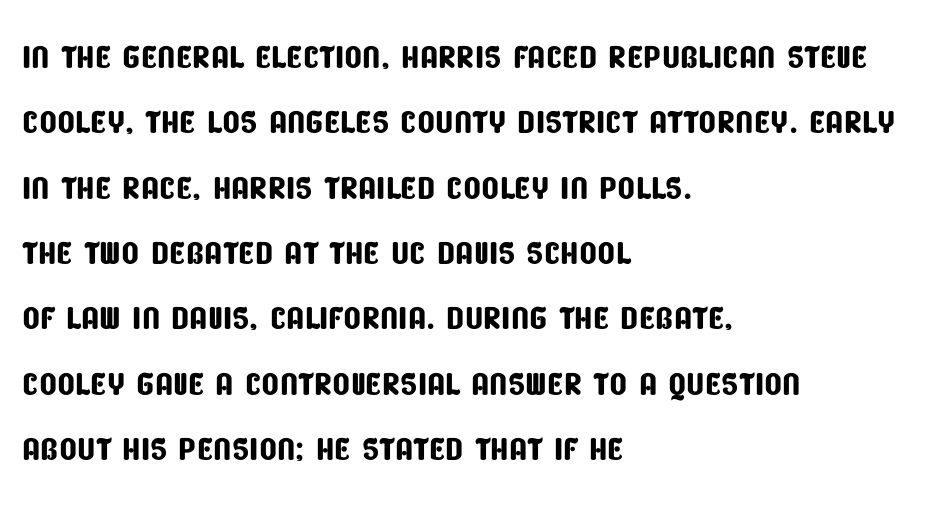
Observe the absence of serifs on each vertical stroke in this sample. Short and long lines alike share a common starting point at left. The specimen omits any rule beneath the text block's lines. Students, note that the glyphs here touch the page at normal intervals. The lines sit at an ordinary, default distance from one another. A typesetter would call this proportional, since set widths differ per character.
